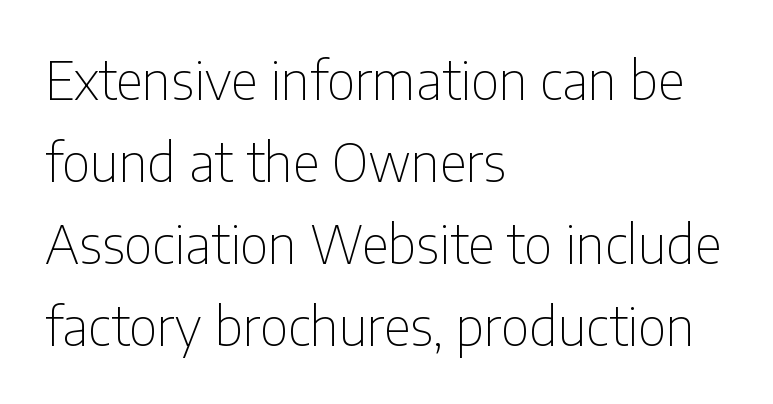
{"serif": "no", "italic": "no", "bold": "no", "weight": "thin", "width": "condensed", "stroke_contrast": "low", "x_height": "medium", "monospaced": "no", "underline": "no", "align": "left", "line_spacing": "normal", "line_spacing_ratio": 1.55, "letter_spacing": "normal", "letter_spacing_em": 0.0, "glyph_px": 53}
